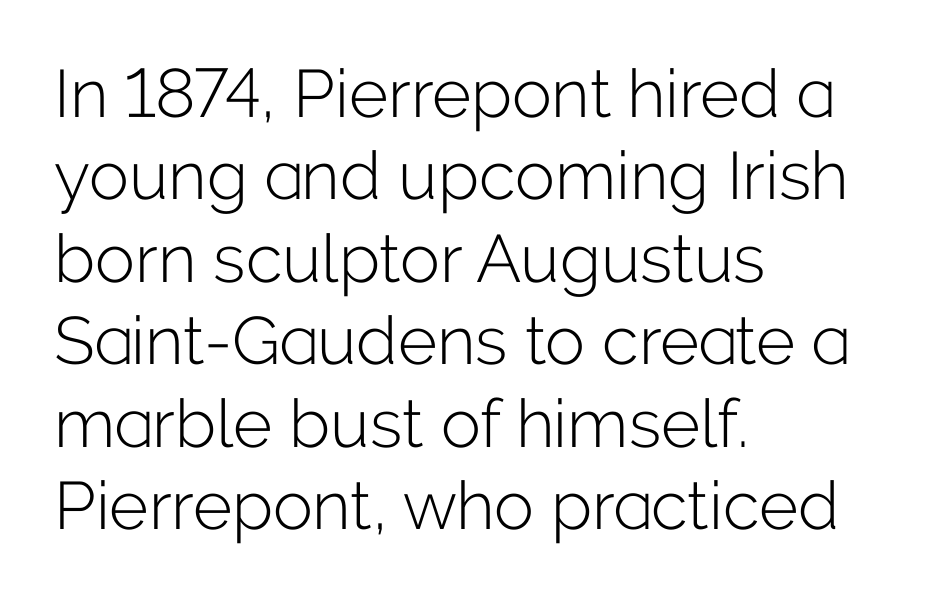
{"serif": "no", "italic": "no", "bold": "no", "weight": "light", "width": "normal", "stroke_contrast": "low", "x_height": "medium", "monospaced": "no", "underline": "no", "align": "left", "line_spacing_ratio": 1.23, "letter_spacing": "normal", "letter_spacing_em": 0.0, "glyph_px": 67}
